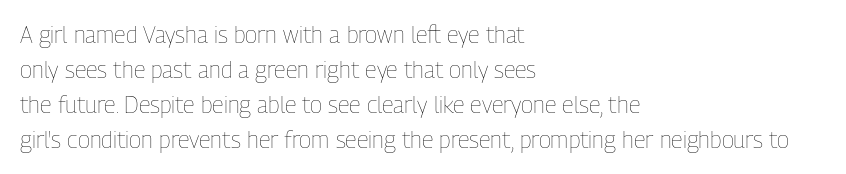
Weight: not bold — regular or lighter. The typesetter chose a ragged-right arrangement here. Each new line begins a customary step beneath the previous one. You could call the tracking neutral — neither tight nor loose. Only glyphs here, with clear space below each row. You can tell it's not italic because the verticals are truly vertical.
